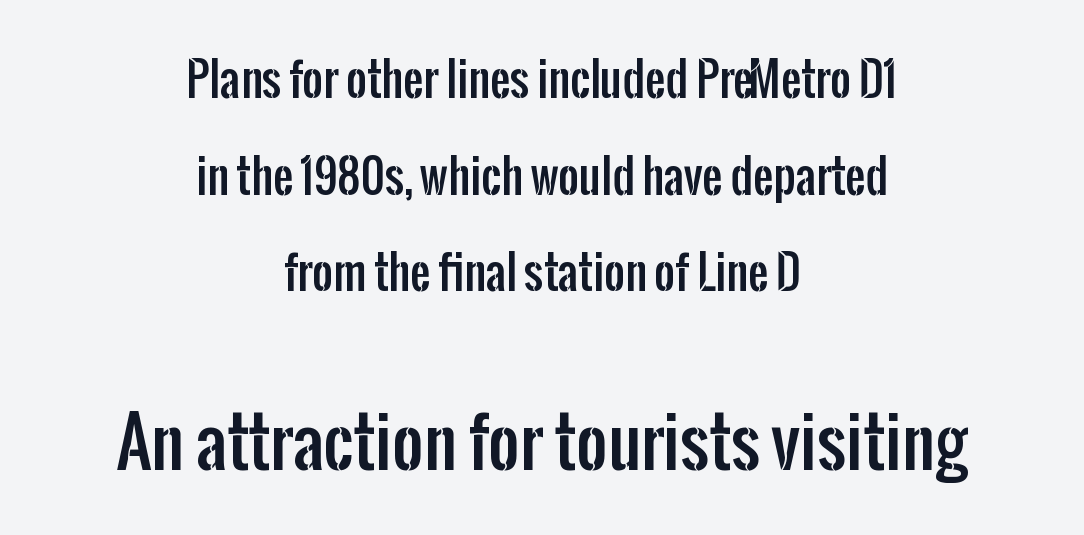
Q: Is the text italic (slanted)? A: No, it is upright.
Q: Is the typeface a serif or a sans-serif typeface? A: Sans-serif.
Q: Is the text underlined? A: No.
Q: How is the paragraph aligned? A: Centered.
Q: Is the spacing between letters normal or unusually wide? A: Normal.
Q: Is the spacing between lines tight, normal or loose? A: Loose.
Q: Which block of text is set in a larger size, the first (top) or the second (bottom)? A: The second (bottom) one.
Q: Width (condensed, normal, or wide)? A: Condensed.
Q: Stroke contrast? A: Low.
Q: x-height? A: Medium.
Q: Monospaced? A: No.
